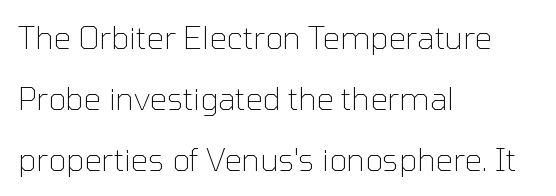
{"serif": "no", "italic": "no", "bold": "no", "weight": "thin", "width": "normal", "stroke_contrast": "low", "x_height": "medium", "monospaced": "no", "underline": "no", "align": "left", "line_spacing": "loose", "line_spacing_ratio": 1.96, "letter_spacing": "normal", "letter_spacing_em": 0.0, "glyph_px": 31}
